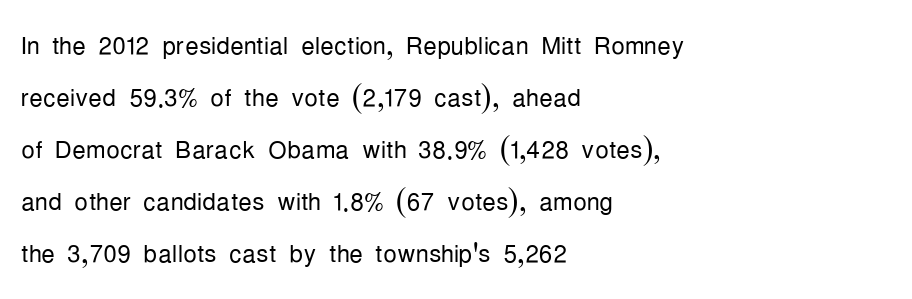
Q: Is the text bold? A: No.
Q: Is the text italic (slanted)? A: No, it is upright.
Q: Is the typeface a serif or a sans-serif typeface? A: Sans-serif.
Q: Is the text underlined? A: No.
Q: How is the paragraph aligned? A: Left-aligned.
Q: Is the spacing between letters normal or unusually wide? A: Normal.
Q: Is the spacing between lines tight, normal or loose? A: Normal.
Q: Width (condensed, normal, or wide)? A: Condensed.
Q: Stroke contrast? A: Low.
Q: x-height? A: Medium.
Q: Monospaced? A: No.
